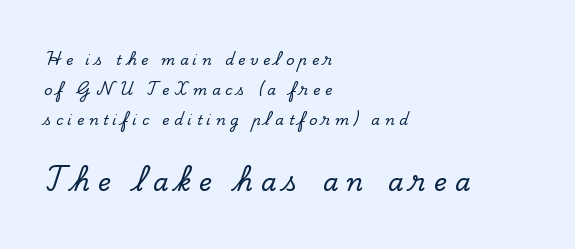
Q: Is the text italic (slanted)? A: Yes.
Q: Is the text underlined? A: No.
Q: How is the paragraph aligned? A: Left-aligned.
Q: Is the spacing between letters normal or unusually wide? A: Unusually wide.
Q: Is the spacing between lines tight, normal or loose? A: Loose.
Q: Which block of text is set in a larger size, the first (top) or the second (bottom)? A: The second (bottom) one.
